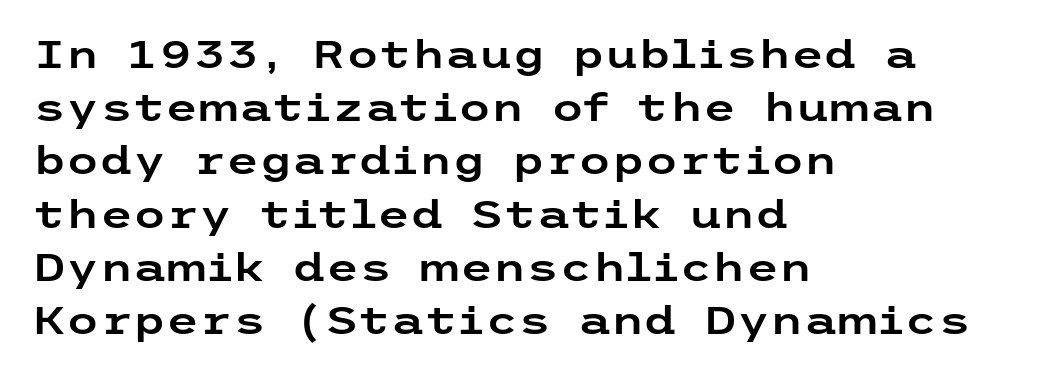
Serifs: no, the terminals of the letterforms are clean. The foot of each line stays bare and open. Reading down the block, your eye returns to a fixed left position each line. Nothing unusual about the tracking: characters are spaced as the font intends.
